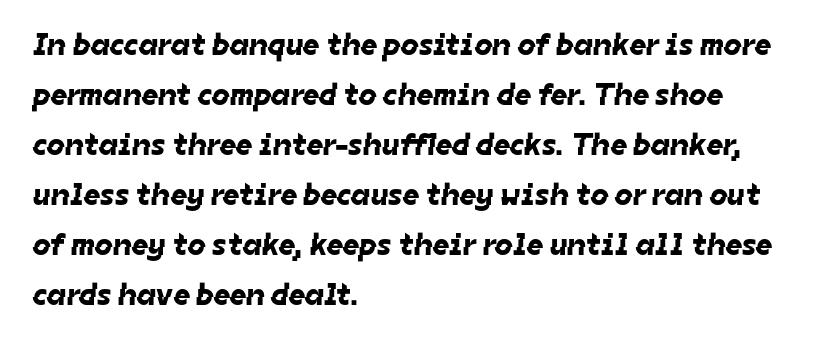
The image shows 32 px sans-serif type; set left-aligned, normal line spacing (1.56x), normal letter spacing, not underlined; low stroke contrast and a medium x-height.
